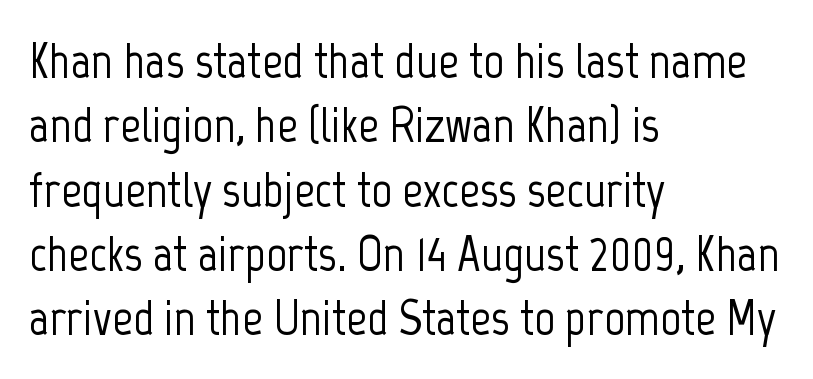
The image shows 51 px condensed sans-serif type, upright; set left-aligned, normal line spacing (1.26x), normal letter spacing, not underlined; low stroke contrast and a medium x-height.
